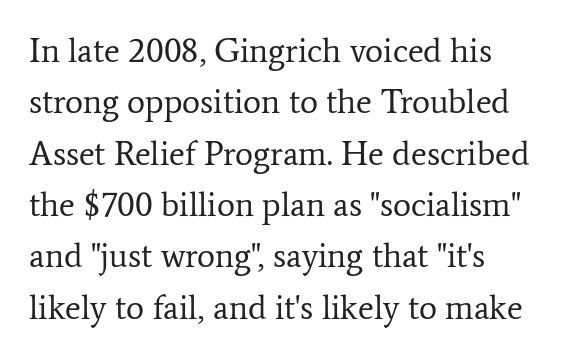
{"serif": "yes", "italic": "no", "bold": "no", "weight": "regular", "width": "normal", "stroke_contrast": "low", "x_height": "medium", "monospaced": "no", "underline": "no", "align": "left", "line_spacing": "normal", "line_spacing_ratio": 1.51, "letter_spacing": "normal", "letter_spacing_em": 0.0, "glyph_px": 34}
